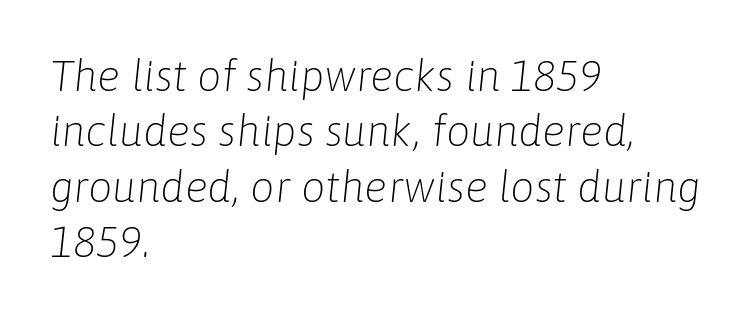
The image shows 43 px light type, italic (leaning right); set left-aligned, normal line spacing (1.29x), normal letter spacing, not underlined; low stroke contrast and a medium x-height.
